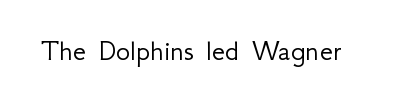
Q: Is the text bold? A: No.
Q: Is the text italic (slanted)? A: No, it is upright.
Q: Is the typeface a serif or a sans-serif typeface? A: Sans-serif.
Q: Is the text underlined? A: No.
Q: Is the spacing between letters normal or unusually wide? A: Normal.
Q: Width (condensed, normal, or wide)? A: Normal.
Q: Stroke contrast? A: Low.
Q: x-height? A: Small.
Q: Monospaced? A: No.
